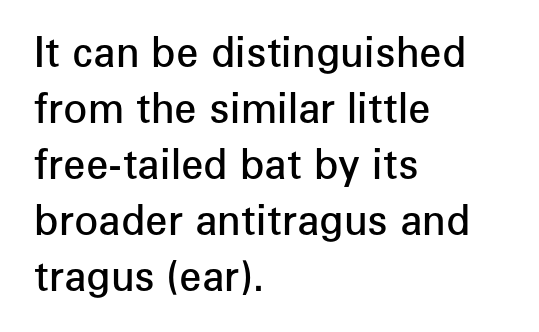
Q: Is the text bold? A: Semi-bold.
Q: Is the text italic (slanted)? A: No, it is upright.
Q: Is the typeface a serif or a sans-serif typeface? A: Sans-serif.
Q: Is the text underlined? A: No.
Q: How is the paragraph aligned? A: Left-aligned.
Q: Is the spacing between letters normal or unusually wide? A: Normal.
Q: Is the spacing between lines tight, normal or loose? A: Normal.
Q: Width (condensed, normal, or wide)? A: Normal.
Q: Stroke contrast? A: Low.
Q: x-height? A: Medium.
Q: Monospaced? A: No.
